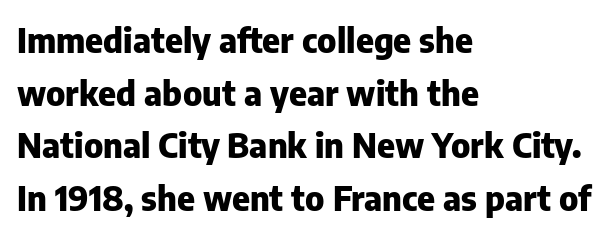
Q: Is the text bold? A: Yes.
Q: Is the text italic (slanted)? A: No, it is upright.
Q: Is the typeface a serif or a sans-serif typeface? A: Sans-serif.
Q: Is the text underlined? A: No.
Q: How is the paragraph aligned? A: Left-aligned.
Q: Is the spacing between letters normal or unusually wide? A: Normal.
Q: Is the spacing between lines tight, normal or loose? A: Normal.
Q: Width (condensed, normal, or wide)? A: Normal.
Q: Stroke contrast? A: Low.
Q: x-height? A: Medium.
Q: Monospaced? A: No.
